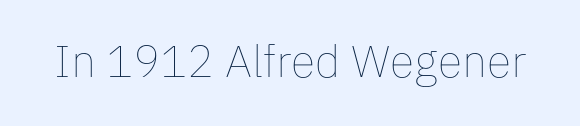
{"italic": "no", "bold": "no", "weight": "thin", "width": "normal", "stroke_contrast": "low", "x_height": "medium", "monospaced": "no", "underline": "no", "letter_spacing": "normal", "letter_spacing_em": 0.0, "glyph_px": 45}
